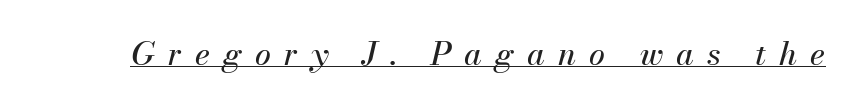
The image shows 32 px text type, italic (leaning right); set unusually wide letter spacing (+0.41 em), underlined; medium stroke contrast and a small x-height.
